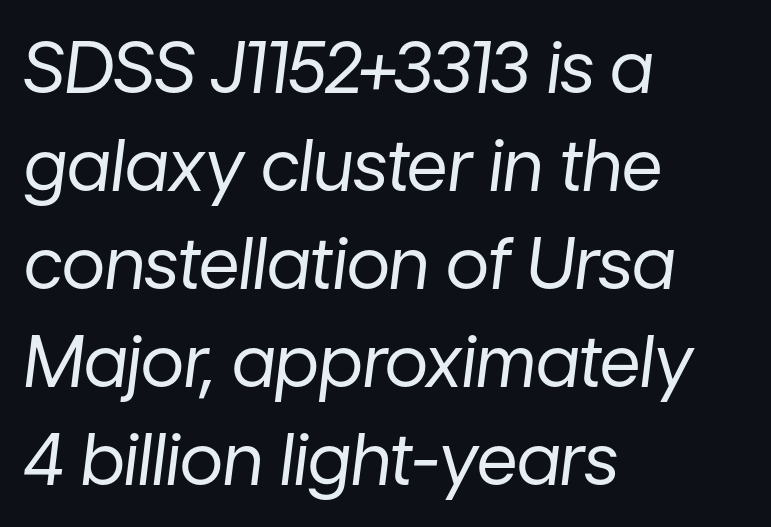
The image shows 71 px regular-weight type, italic (leaning right); set left-aligned, normal line spacing (1.38x), normal letter spacing, not underlined; low stroke contrast and a medium x-height.
